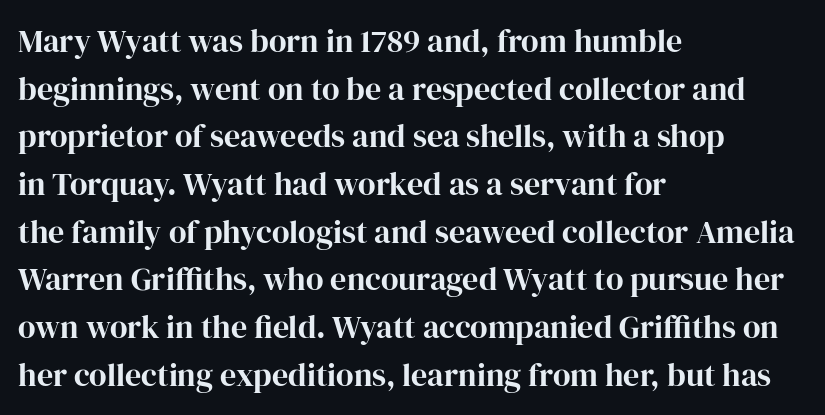
{"serif": "yes", "italic": "no", "bold": "yes", "weight": "bold", "width": "normal", "stroke_contrast": "high", "x_height": "medium", "monospaced": "no", "underline": "no", "align": "left", "line_spacing": "normal", "line_spacing_ratio": 1.49, "letter_spacing": "normal", "letter_spacing_em": 0.0, "glyph_px": 32}
